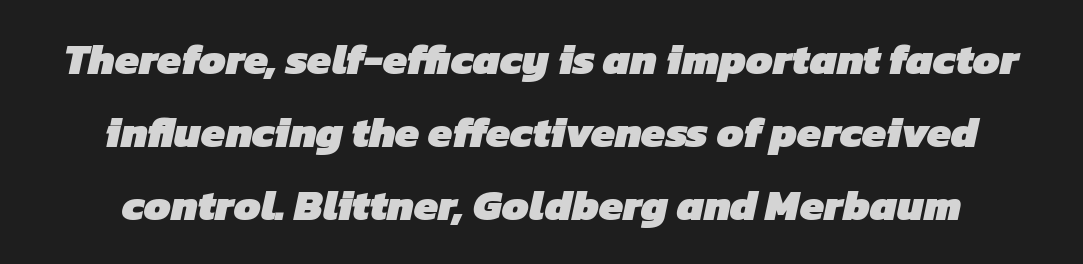
Q: Is the text bold? A: Yes.
Q: Is the typeface a serif or a sans-serif typeface? A: Sans-serif.
Q: Is the text underlined? A: No.
Q: How is the paragraph aligned? A: Centered.
Q: Is the spacing between letters normal or unusually wide? A: Normal.
Q: Is the spacing between lines tight, normal or loose? A: Normal.
Q: Width (condensed, normal, or wide)? A: Normal.
Q: Stroke contrast? A: Low.
Q: x-height? A: Medium.
Q: Monospaced? A: No.
